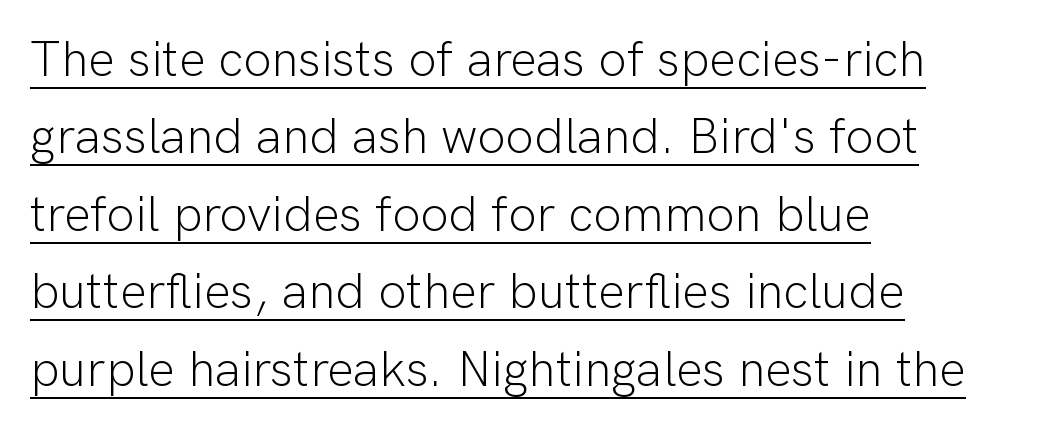
Q: Is the text bold? A: No.
Q: Is the text italic (slanted)? A: No, it is upright.
Q: Is the typeface a serif or a sans-serif typeface? A: Sans-serif.
Q: Is the text underlined? A: Yes.
Q: How is the paragraph aligned? A: Left-aligned.
Q: Is the spacing between letters normal or unusually wide? A: Normal.
Q: Is the spacing between lines tight, normal or loose? A: Normal.
Q: Width (condensed, normal, or wide)? A: Normal.
Q: Stroke contrast? A: Low.
Q: x-height? A: Medium.
Q: Monospaced? A: No.
